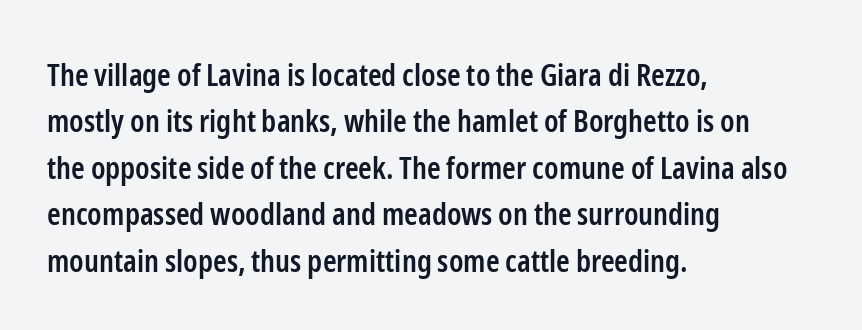
What's the leading like? Ordinary, nothing unusual. In terms of letterform style, serifs are entirely absent. The letters sit at their default tracking, neither squeezed nor spread. The typography opts for an upright posture over an oblique one. This is the in-between weight designers call semibold or demi. You could not count columns in this text — the font is proportionally spaced.
